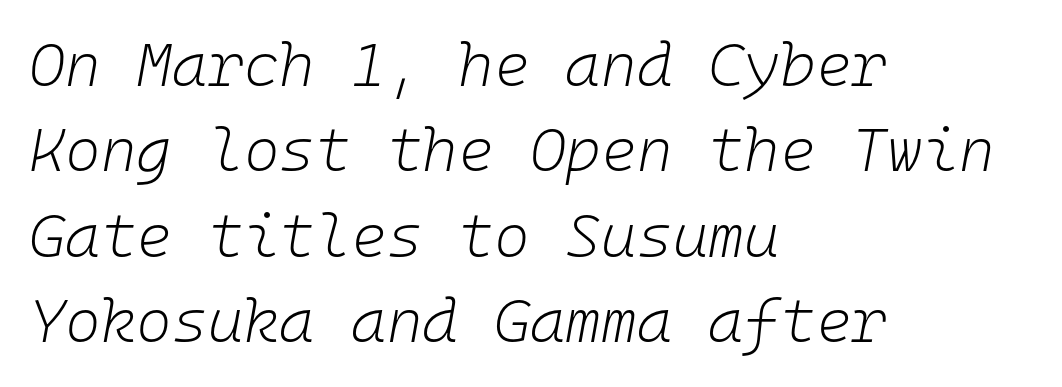
The foot of each line stays bare and open. Stems and bowls with no extra thickness — not bold. Whoever set this chose a conventional vertical rhythm. The typography opts for an oblique posture over an upright one.
